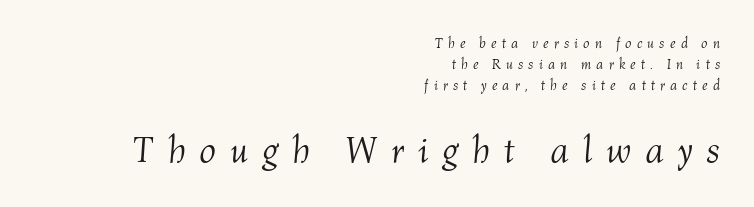
{"italic": "yes", "lean": "right", "slant_degrees": 4, "bold": "no", "weight": "light", "width": "normal", "stroke_contrast": "medium", "x_height": "medium", "monospaced": "no", "underline": "no", "align": "right", "line_spacing": "normal", "line_spacing_ratio": 1.51, "letter_spacing": "wide", "letter_spacing_em": 0.37, "larger_block": "second", "size_ratio": 2.64, "glyph_px": 37}
